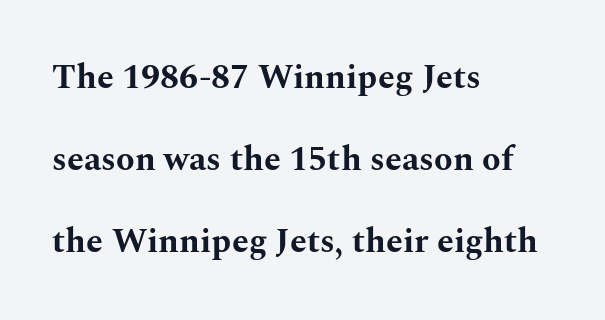
Each letter keeps its own natural width here, so spacing adapts to shape. What kind of face is this? One with serifs. The line-height multiplier appears high, well above default. Alignment: flush left.
